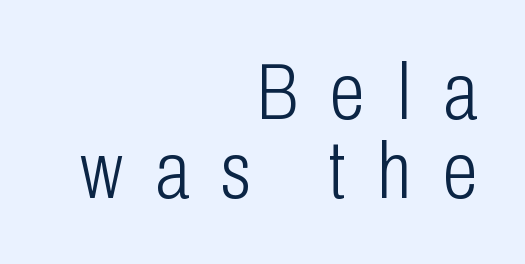
The image shows 80 px light, condensed sans-serif type, upright; set right-aligned, tight line spacing (0.99x), unusually wide letter spacing (+0.4 em), not underlined; low stroke contrast and a medium x-height.
